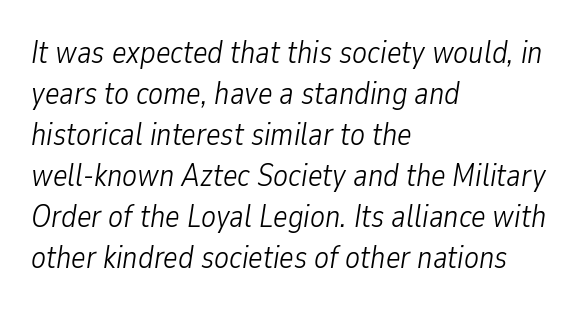
{"italic": "yes", "lean": "right", "slant_degrees": 9, "bold": "no", "weight": "light", "width": "condensed", "stroke_contrast": "low", "x_height": "medium", "monospaced": "no", "underline": "no", "align": "left", "line_spacing": "normal", "line_spacing_ratio": 1.32, "letter_spacing": "normal", "letter_spacing_em": 0.0, "glyph_px": 31}
